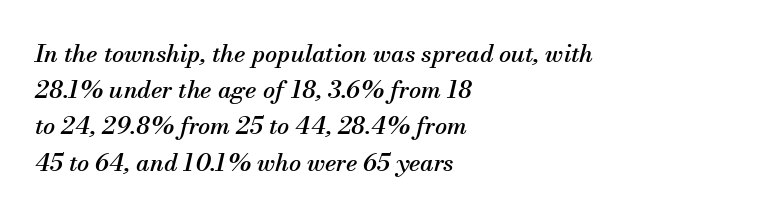
{"italic": "yes", "lean": "right", "slant_degrees": 13, "underline": "no", "align": "left", "line_spacing": "normal", "line_spacing_ratio": 1.51, "letter_spacing": "normal", "letter_spacing_em": 0.0, "glyph_px": 24}
